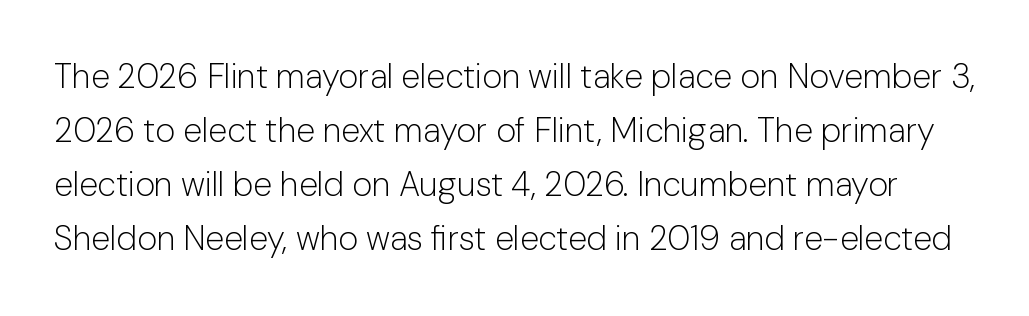
The font is comparable to plain body text, perhaps lighter. Caption: standard tracking, unaltered. Quick note: underline off. Every character sits straight up, as roman type does. One glance says typical: line gaps are just what's usual.
